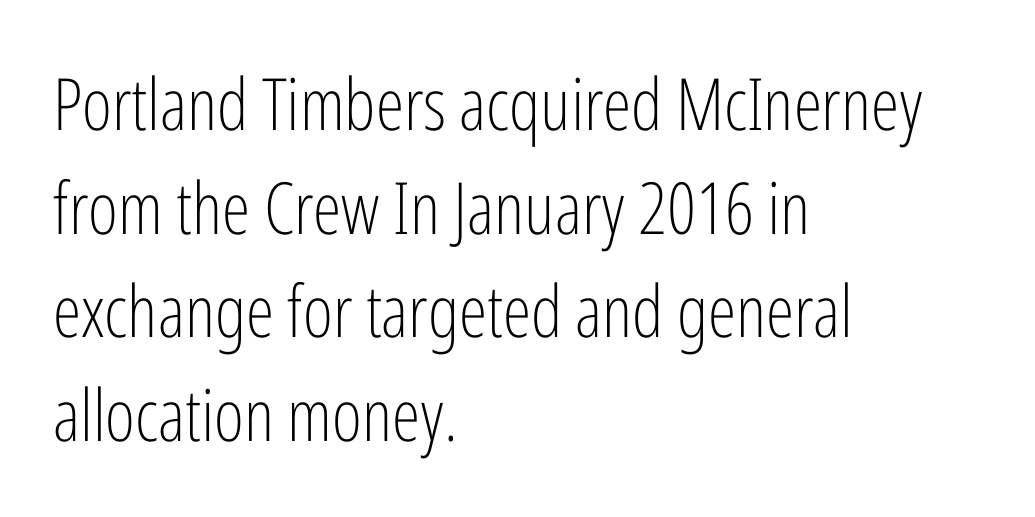
Q: Is the text bold? A: No.
Q: Is the text italic (slanted)? A: No, it is upright.
Q: Is the typeface a serif or a sans-serif typeface? A: Sans-serif.
Q: Is the text underlined? A: No.
Q: How is the paragraph aligned? A: Left-aligned.
Q: Is the spacing between letters normal or unusually wide? A: Normal.
Q: Is the spacing between lines tight, normal or loose? A: Normal.
Q: Width (condensed, normal, or wide)? A: Condensed.
Q: Stroke contrast? A: Low.
Q: x-height? A: Medium.
Q: Monospaced? A: No.
